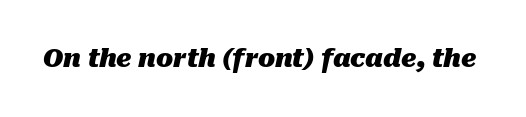
Q: Is the text bold? A: Yes.
Q: Is the text italic (slanted)? A: Yes, it leans right by about 10 degrees.
Q: Is the text underlined? A: No.
Q: Is the spacing between letters normal or unusually wide? A: Normal.
